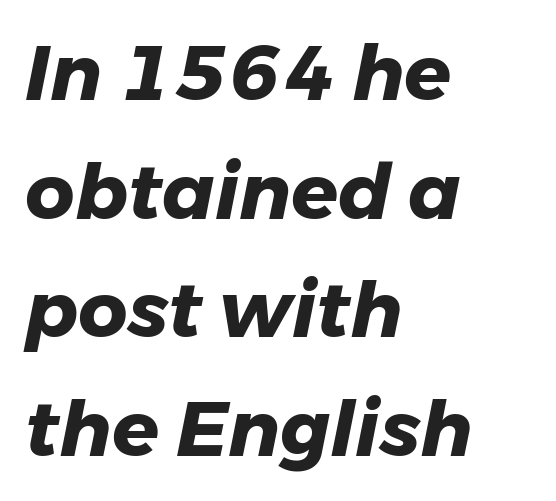
Q: Is the text bold? A: Yes.
Q: Is the text italic (slanted)? A: Yes, it leans right by about 11 degrees.
Q: Is the text underlined? A: No.
Q: How is the paragraph aligned? A: Left-aligned.
Q: Is the spacing between letters normal or unusually wide? A: Normal.
Q: Is the spacing between lines tight, normal or loose? A: Normal.
Q: Width (condensed, normal, or wide)? A: Normal.
Q: Stroke contrast? A: Low.
Q: x-height? A: Medium.
Q: Monospaced? A: No.
